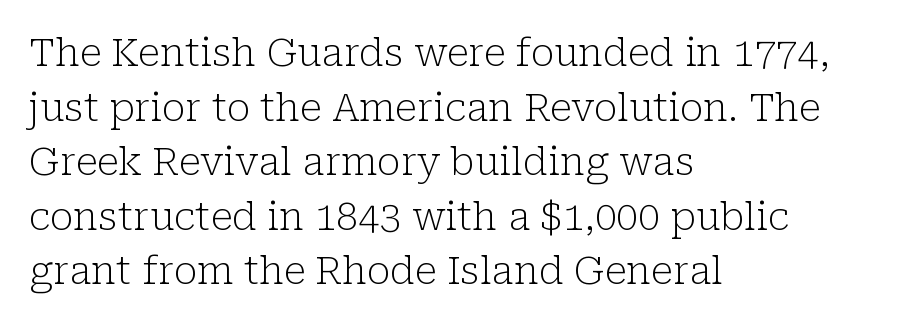
Does the copy run flush right? No — it runs flush left. Serif or sans? Serif — the stroke terminals have little feet. Think of a printed novel: that variable character pitch is what you see here. Each new line begins a customary step beneath the previous one. The weight would be labelled regular, book, light, or lighter still.
